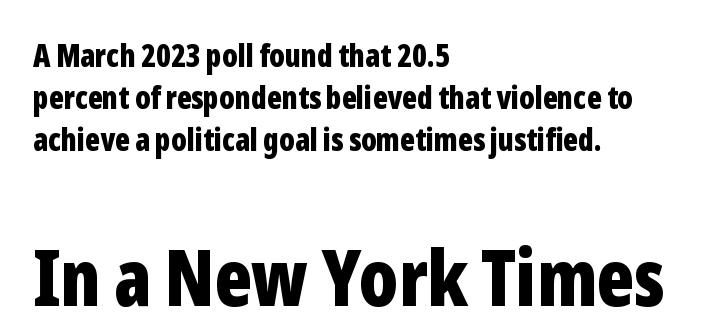
{"serif": "no", "italic": "no", "bold": "yes", "weight": "bold", "width": "condensed", "stroke_contrast": "low", "x_height": "medium", "monospaced": "no", "underline": "no", "align": "left", "line_spacing": "normal", "line_spacing_ratio": 1.36, "letter_spacing": "normal", "letter_spacing_em": 0.0, "larger_block": "second", "size_ratio": 2.52, "glyph_px": 78}
